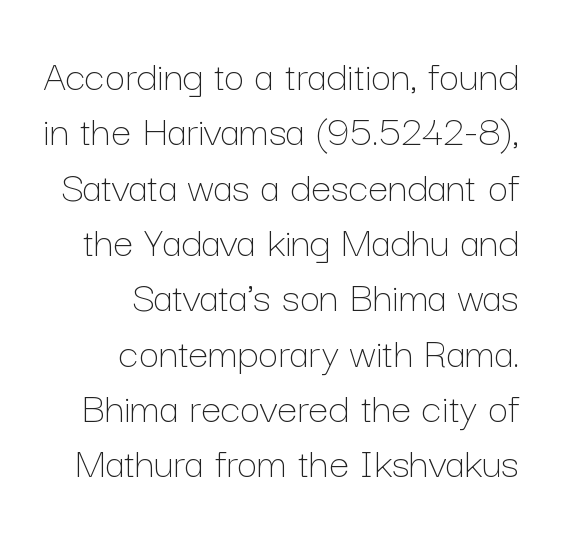
The image shows 45 px thin type, upright; set right-aligned, line spacing 1.23x, normal letter spacing, not underlined; low stroke contrast and a medium x-height.
